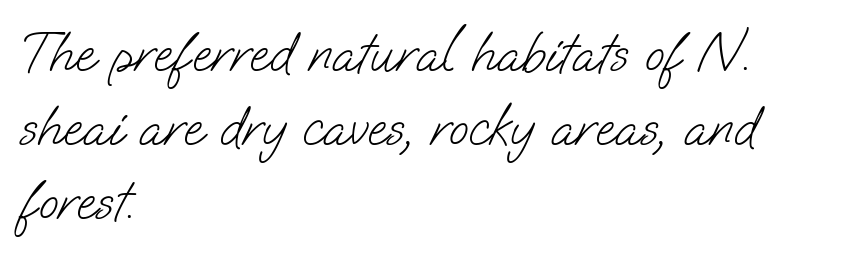
Q: Is the text bold? A: No.
Q: Is the typeface a serif or a sans-serif typeface? A: Sans-serif.
Q: Is the text underlined? A: No.
Q: How is the paragraph aligned? A: Left-aligned.
Q: Is the spacing between letters normal or unusually wide? A: Normal.
Q: Is the spacing between lines tight, normal or loose? A: Normal.
Q: Width (condensed, normal, or wide)? A: Normal.
Q: Stroke contrast? A: Low.
Q: x-height? A: Small.
Q: Monospaced? A: No.
